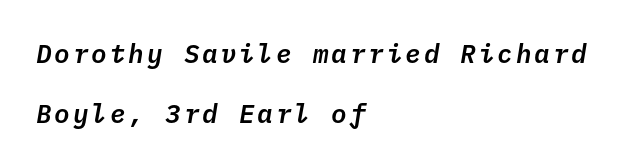
The image shows 26 px text type, italic (leaning right); set left-aligned, loose line spacing (2.29x), not underlined.
